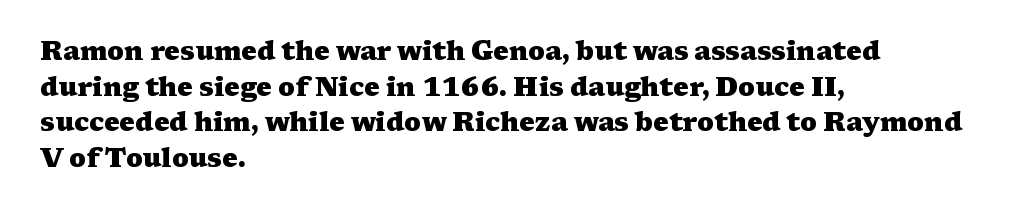
{"italic": "no", "bold": "yes", "underline": "no", "align": "left", "line_spacing": "normal", "line_spacing_ratio": 1.37, "letter_spacing": "normal", "letter_spacing_em": 0.0, "glyph_px": 26}
